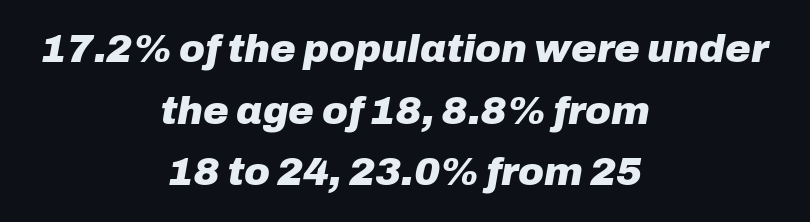
{"italic": "yes", "lean": "right", "slant_degrees": 10, "bold": "yes", "weight": "heavy", "width": "normal", "stroke_contrast": "low", "x_height": "medium", "monospaced": "no", "underline": "no", "align": "center", "line_spacing": "normal", "line_spacing_ratio": 1.58, "letter_spacing": "normal", "letter_spacing_em": 0.0, "glyph_px": 39}
